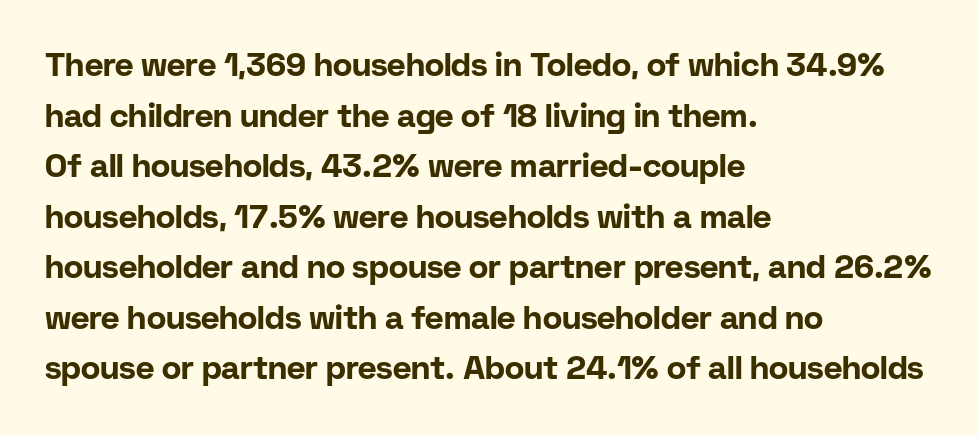
Notice how thick the strokes are: this is what a full bold looks like. The typeface chosen for these lines omits serifs. This sample has the flowing, uneven cadence of proportional lettering. The lines in this sample share a left origin and differ only in where they stop. These lines keep a tight, regular rhythm from letter to letter.
